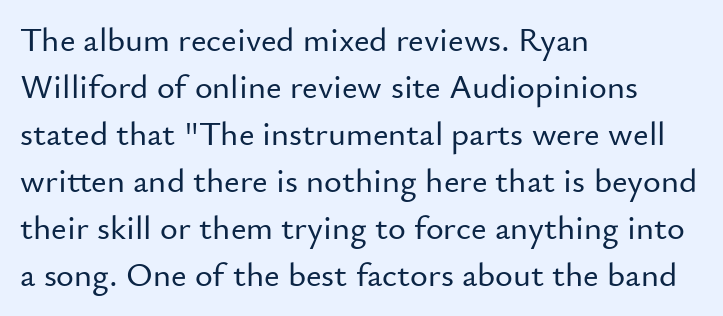
The letters carry no serifs — their stems end cleanly without finishing strokes. The lettering holds an erect, upright posture throughout. Beneath every word, the page is bare. Character widths vary here, with narrow letters taking less room than wide ones. One glance says typical: line gaps are just what's usual.
